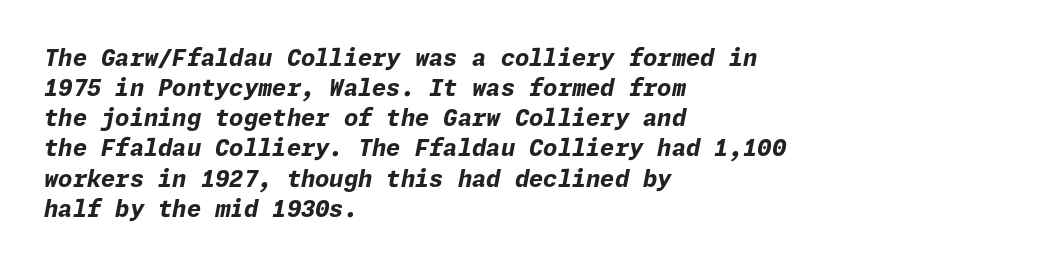
Q: Is the text bold? A: Yes.
Q: Is the text italic (slanted)? A: Yes, it leans right by about 11 degrees.
Q: Is the text underlined? A: No.
Q: How is the paragraph aligned? A: Left-aligned.
Q: Is the spacing between letters normal or unusually wide? A: Normal.
Q: Is the spacing between lines tight, normal or loose? A: Normal.
